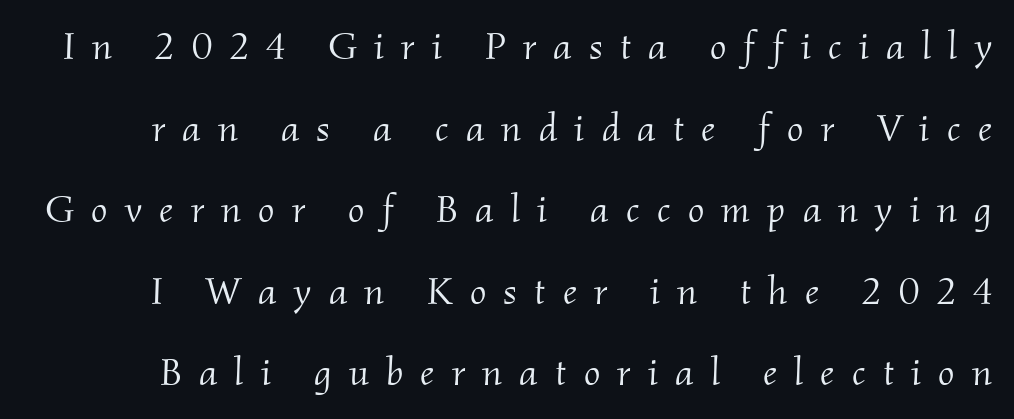
The image shows 39 px light serif type, italic (leaning right); set loose line spacing (2.09x), unusually wide letter spacing (+0.44 em), not underlined; medium stroke contrast and a small x-height.
